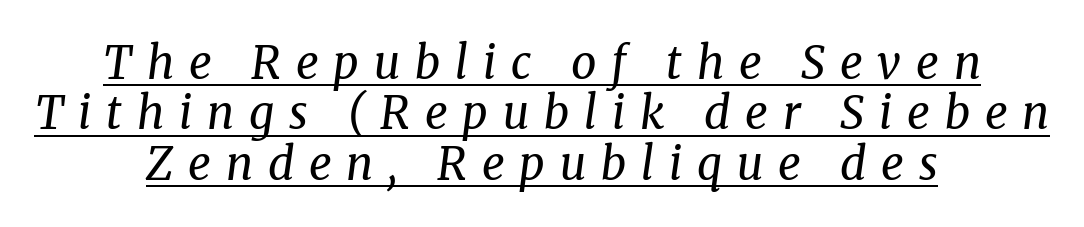
Inter-character spacing is expanded well beyond the font's built-in metrics. The face used here is proportionally spaced, like ordinary book or web type. This rendering features underlined lettering. Examine the stroke ends and you'll spot serifs.
